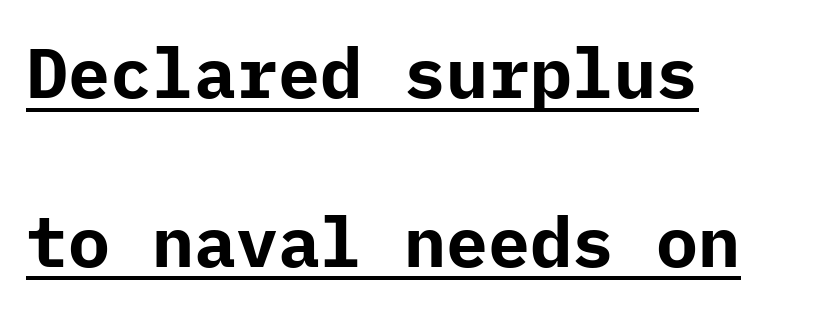
{"serif": "no", "italic": "no", "bold": "yes", "weight": "bold", "width": "normal", "stroke_contrast": "low", "x_height": "medium", "underline": "yes", "align": "left", "line_spacing": "loose", "line_spacing_ratio": 2.41, "letter_spacing": "normal", "letter_spacing_em": 0.0, "glyph_px": 70}
